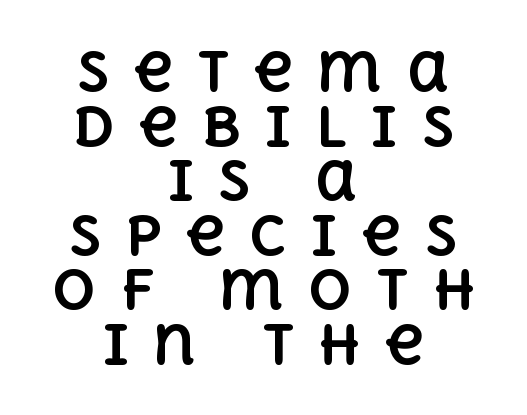
The typography opts for an upright posture over an oblique one. Horizontal alignment here is central, giving a formal, balanced look. Students, this is bold: see how much ink each stroke carries. The letters advance in unequal steps, a hallmark of proportional type. Leading: reduced.
